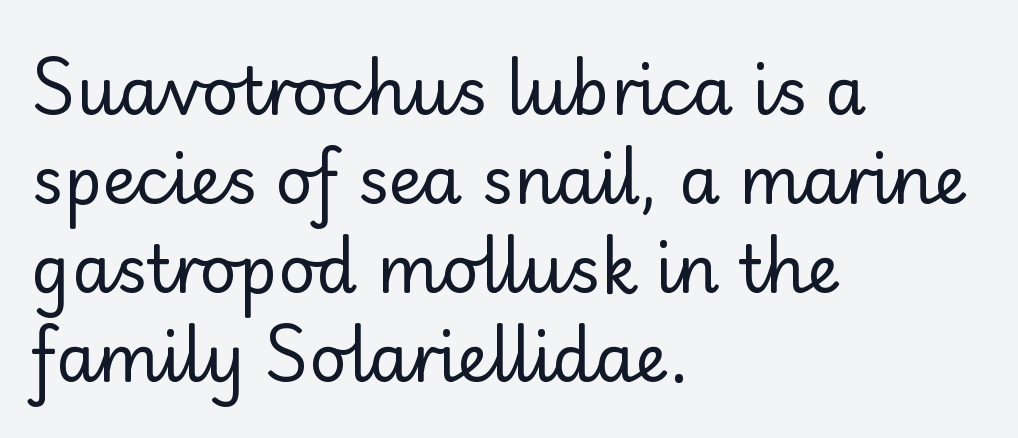
Q: Is the text bold? A: No.
Q: Is the text italic (slanted)? A: No, it is upright.
Q: Is the typeface a serif or a sans-serif typeface? A: Sans-serif.
Q: Is the text underlined? A: No.
Q: How is the paragraph aligned? A: Left-aligned.
Q: Is the spacing between letters normal or unusually wide? A: Normal.
Q: Is the spacing between lines tight, normal or loose? A: Normal.
Q: Width (condensed, normal, or wide)? A: Normal.
Q: Stroke contrast? A: Low.
Q: x-height? A: Small.
Q: Monospaced? A: No.
